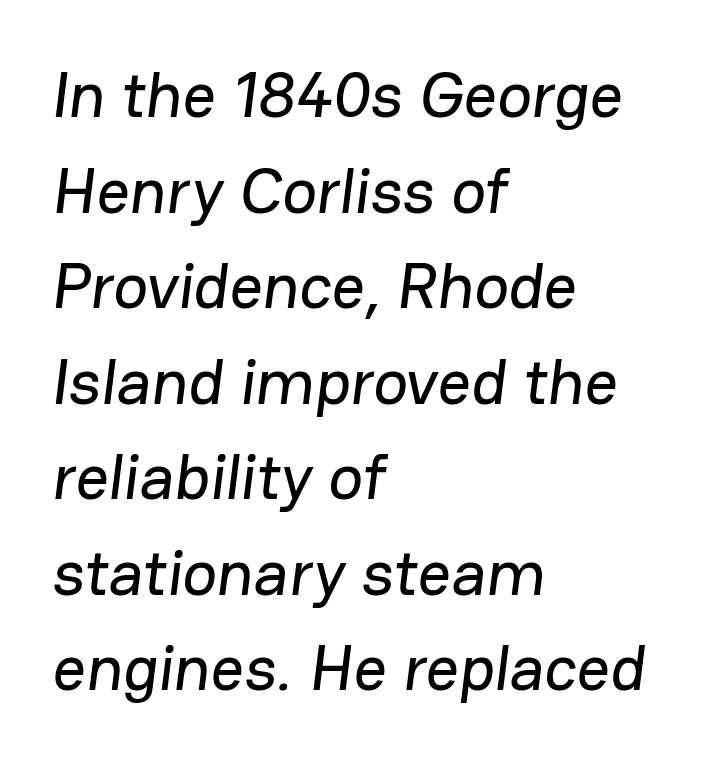
The image shows 65 px sans-serif type; set left-aligned, normal line spacing (1.47x), normal letter spacing, not underlined; low stroke contrast and a medium x-height.
